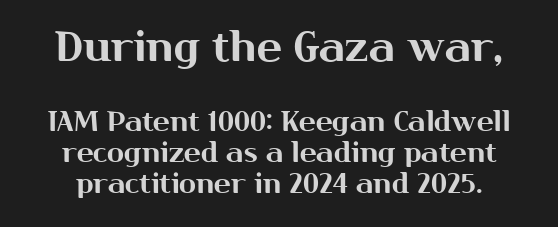
The designer dialed line spacing down below the default. Is this a sans? Yes — the strokes have no serifs. Notice how the stems are strictly vertical — no italics here. Rule under the text: the space is simply empty. The face used here is proportionally spaced, like ordinary book or web type.
